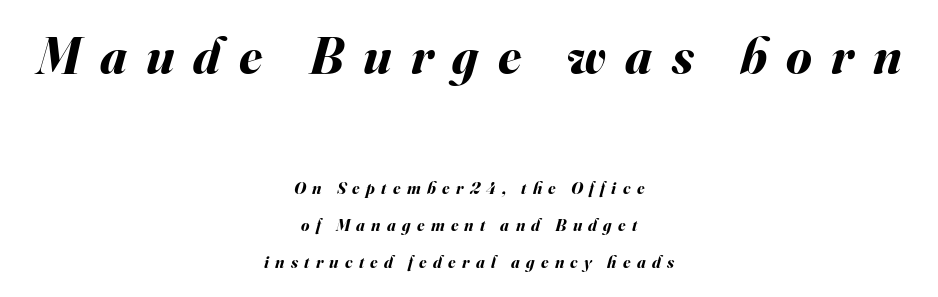
{"italic": "yes", "lean": "right", "slant_degrees": 16, "bold": "yes", "weight": "bold", "width": "normal", "stroke_contrast": "medium", "x_height": "small", "monospaced": "no", "underline": "no", "align": "center", "line_spacing": "loose", "line_spacing_ratio": 2.17, "letter_spacing": "wide", "letter_spacing_em": 0.37, "larger_block": "first", "size_ratio": 3.06, "glyph_px": 52}
